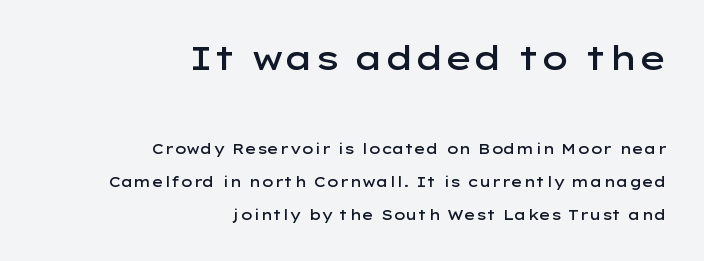
{"serif": "no", "italic": "no", "bold": "semi", "weight": "semibold", "width": "wide", "stroke_contrast": "low", "x_height": "medium", "monospaced": "no", "underline": "no", "align": "right", "line_spacing": "loose", "line_spacing_ratio": 2.33, "letter_spacing": "normal", "letter_spacing_em": 0.0, "larger_block": "first", "size_ratio": 2.36, "glyph_px": 33}
